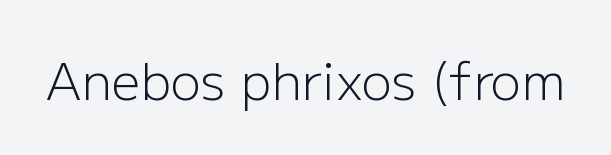
{"serif": "no", "italic": "no", "bold": "no", "weight": "light", "width": "normal", "stroke_contrast": "low", "x_height": "medium", "monospaced": "no", "underline": "no", "letter_spacing": "normal", "letter_spacing_em": 0.0, "glyph_px": 51}
